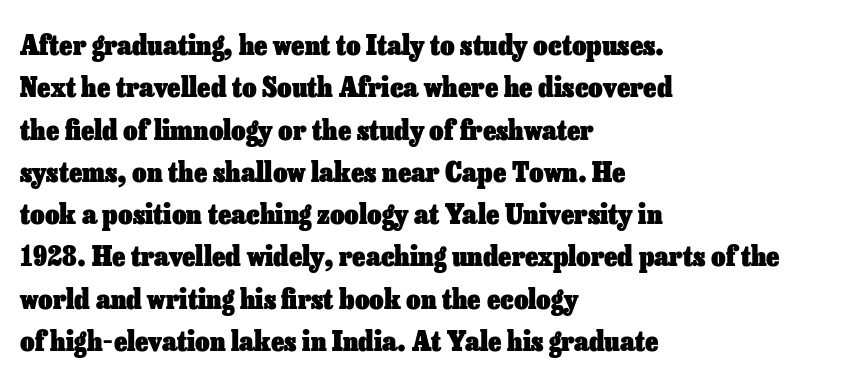
Q: Is the text bold? A: Yes.
Q: Is the text italic (slanted)? A: No, it is upright.
Q: Is the text underlined? A: No.
Q: How is the paragraph aligned? A: Left-aligned.
Q: Is the spacing between letters normal or unusually wide? A: Normal.
Q: Is the spacing between lines tight, normal or loose? A: Normal.
Q: Width (condensed, normal, or wide)? A: Normal.
Q: Stroke contrast? A: Low.
Q: x-height? A: Medium.
Q: Monospaced? A: No.
